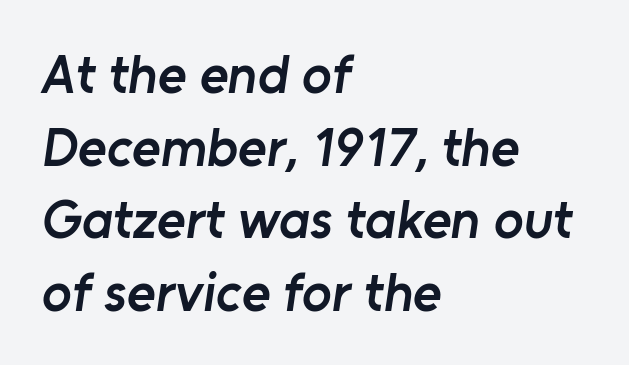
{"serif": "no", "bold": "semi", "weight": "semibold", "width": "normal", "stroke_contrast": "low", "x_height": "medium", "monospaced": "no", "underline": "no", "align": "left", "line_spacing": "normal", "line_spacing_ratio": 1.32, "letter_spacing": "normal", "letter_spacing_em": 0.0, "glyph_px": 55}
